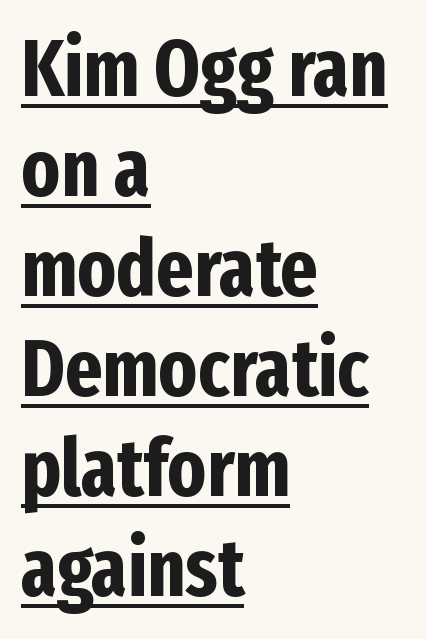
{"serif": "no", "italic": "no", "bold": "yes", "weight": "bold", "width": "condensed", "stroke_contrast": "low", "x_height": "medium", "monospaced": "no", "underline": "yes", "align": "left", "line_spacing": "normal", "line_spacing_ratio": 1.25, "letter_spacing": "normal", "letter_spacing_em": 0.0, "glyph_px": 80}
